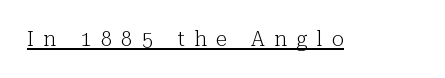
{"italic": "no", "bold": "no", "underline": "yes", "letter_spacing": "wide", "letter_spacing_em": 0.48, "glyph_px": 20}
